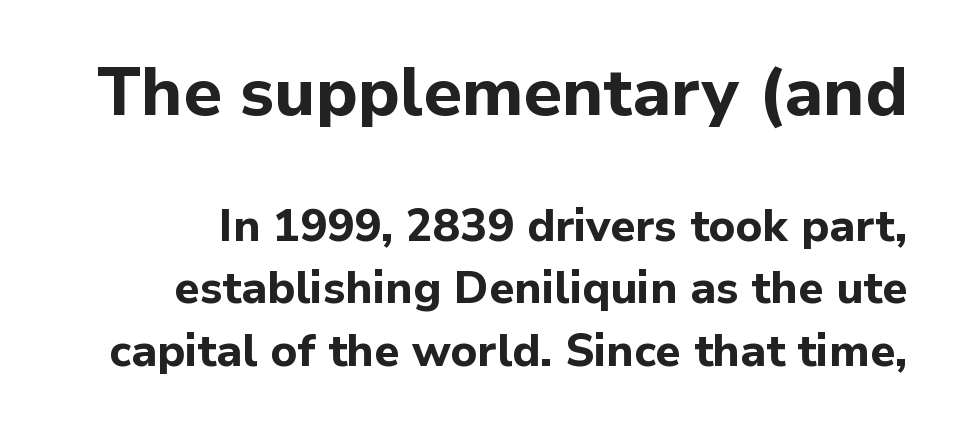
{"serif": "no", "italic": "no", "bold": "yes", "weight": "bold", "width": "normal", "stroke_contrast": "low", "x_height": "medium", "monospaced": "no", "underline": "no", "line_spacing": "normal", "line_spacing_ratio": 1.39, "letter_spacing": "normal", "letter_spacing_em": 0.0, "larger_block": "first", "size_ratio": 1.51, "glyph_px": 68}
